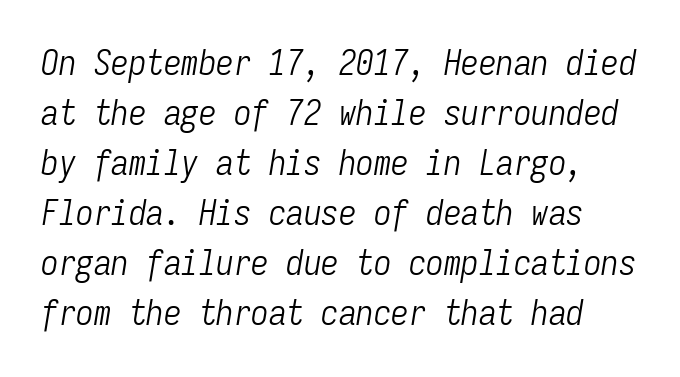
The image shows 35 px light, condensed type, italic (leaning right), monospaced; set normal line spacing (1.43x), normal letter spacing, not underlined; low stroke contrast and a medium x-height.
